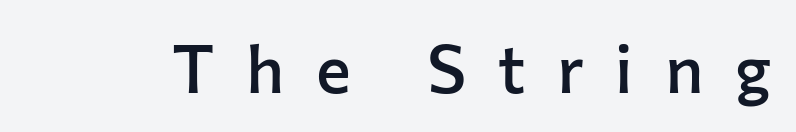
Q: Is the text bold? A: Semi-bold.
Q: Is the text italic (slanted)? A: No, it is upright.
Q: Is the typeface a serif or a sans-serif typeface? A: Sans-serif.
Q: Is the text underlined? A: No.
Q: Is the spacing between letters normal or unusually wide? A: Unusually wide.
Q: Width (condensed, normal, or wide)? A: Normal.
Q: Stroke contrast? A: Low.
Q: x-height? A: Medium.
Q: Monospaced? A: No.
